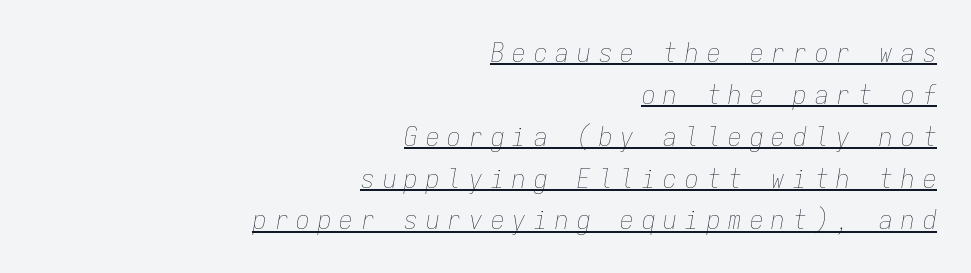
The line texture is sparse and dotted thanks to wide tracking. A typographer would call this underscored text. A normal amount of white space separates one row of letters from the next. Stroke thickness stays within the range of a standard reading face or lighter. Visually the block forms a straight wall on the right and a jagged coastline on the left. This is oblique type, the kind used for emphasis or titles.
